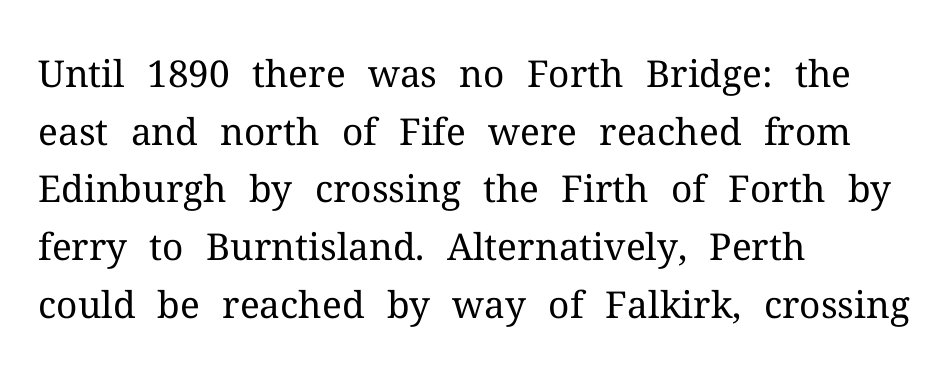
{"serif": "yes", "italic": "no", "bold": "no", "weight": "regular", "width": "normal", "stroke_contrast": "medium", "x_height": "medium", "monospaced": "no", "underline": "no", "align": "left", "line_spacing": "normal", "line_spacing_ratio": 1.56, "letter_spacing": "normal", "letter_spacing_em": 0.0, "glyph_px": 37}
